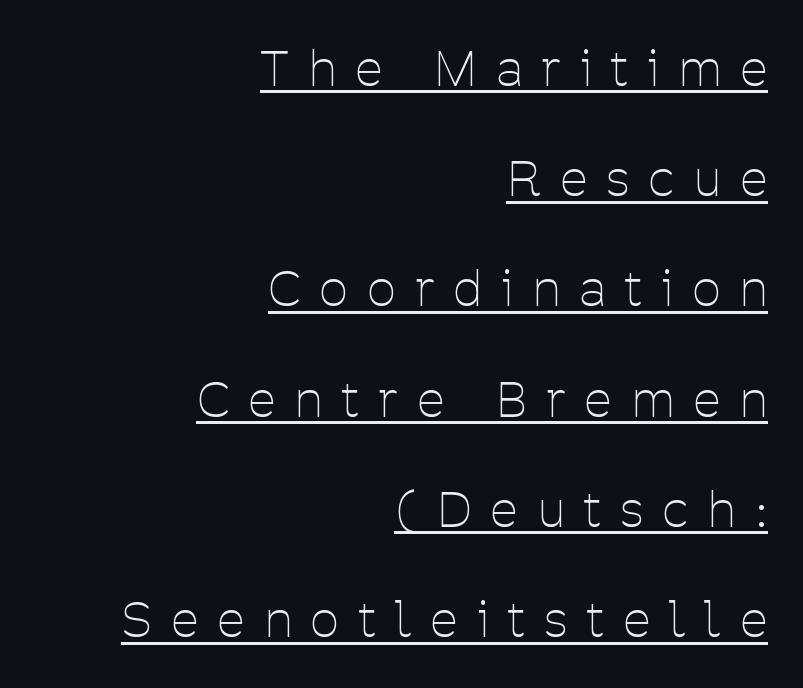
{"serif": "no", "italic": "no", "bold": "no", "weight": "thin", "width": "condensed", "stroke_contrast": "low", "x_height": "medium", "monospaced": "no", "underline": "yes", "align": "right", "line_spacing": "loose", "line_spacing_ratio": 2.25, "letter_spacing": "wide", "letter_spacing_em": 0.41, "glyph_px": 49}
